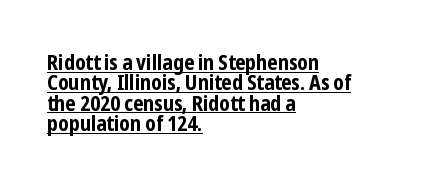
The sample's only ornament is a line tracing under the words. Compared with an ordinary text face, these strokes are far heavier — a full bold. This rendering uses left alignment, leaving the right contour irregular. Spacing between characters is what you'd get straight out of the box. Reading down the column, the eye jumps only a short way to each next line. Italic: no, the glyphs are upright roman.
